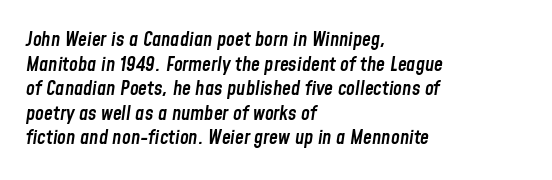
The image shows 20 px text type, italic (leaning right); set left-aligned, line spacing 1.23x, normal letter spacing, not underlined.
